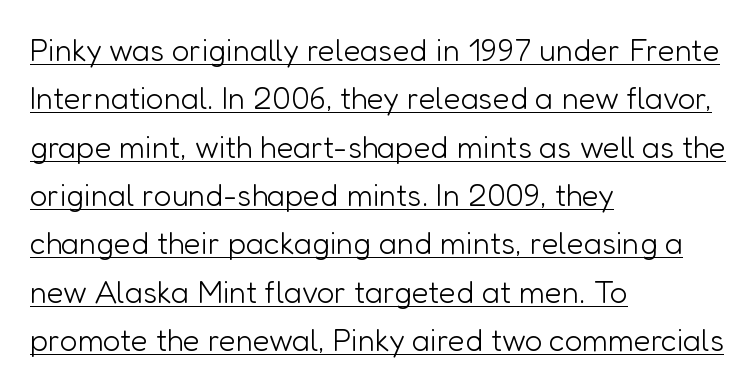
The image shows 31 px light sans-serif type, upright; set left-aligned, normal line spacing (1.56x), normal letter spacing, underlined; low stroke contrast and a medium x-height.
